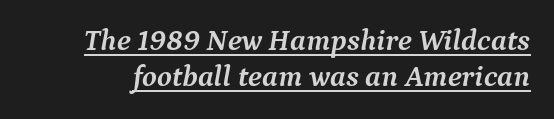
The image shows 30 px semibold serif type, italic (leaning right); set line spacing 1.2x, normal letter spacing, underlined; medium stroke contrast and a medium x-height.
